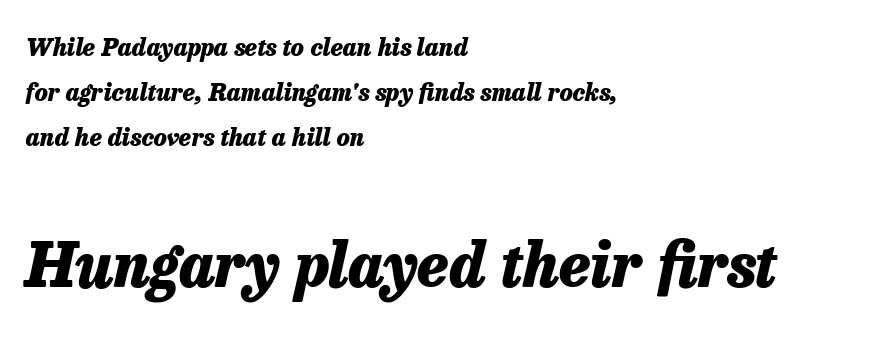
Q: Is the text bold? A: Yes.
Q: Is the text italic (slanted)? A: Yes, it leans right by about 13 degrees.
Q: Is the text underlined? A: No.
Q: How is the paragraph aligned? A: Left-aligned.
Q: Is the spacing between letters normal or unusually wide? A: Normal.
Q: Which block of text is set in a larger size, the first (top) or the second (bottom)? A: The second (bottom) one.
Q: Width (condensed, normal, or wide)? A: Normal.
Q: Stroke contrast? A: Low.
Q: x-height? A: Medium.
Q: Monospaced? A: No.
